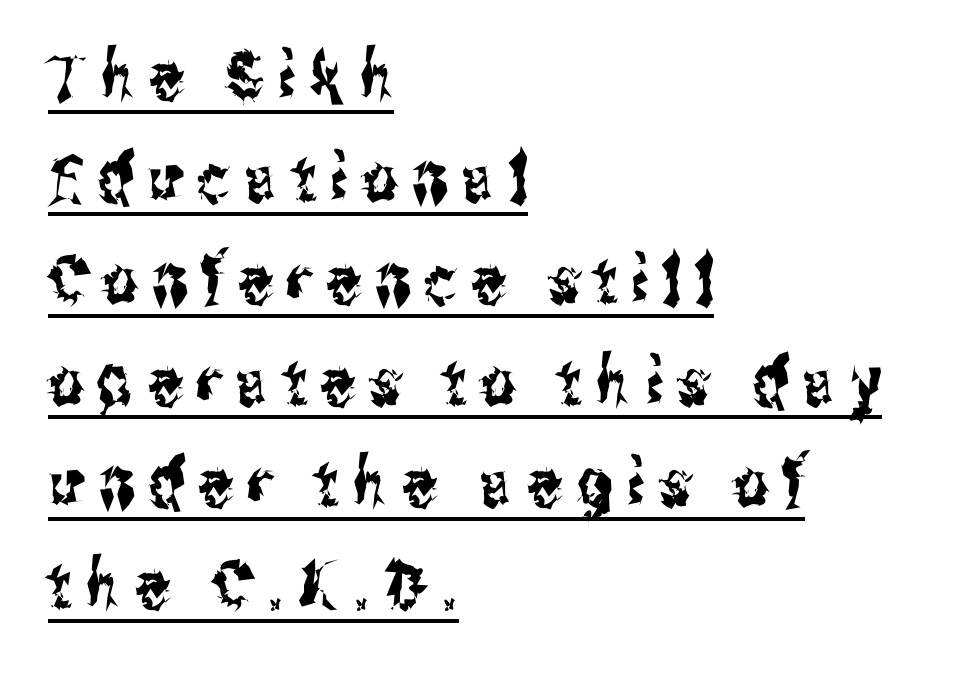
The image shows 67 px condensed sans-serif type, upright; set left-aligned, normal line spacing (1.52x), unusually wide letter spacing (+0.22 em), underlined; medium stroke contrast and a medium x-height.
